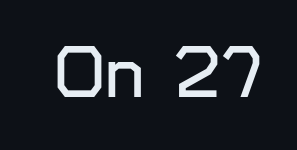
Q: Is the text italic (slanted)? A: No, it is upright.
Q: Is the typeface a serif or a sans-serif typeface? A: Sans-serif.
Q: Is the text underlined? A: No.
Q: Is the spacing between letters normal or unusually wide? A: Normal.
Q: Width (condensed, normal, or wide)? A: Normal.
Q: Stroke contrast? A: Low.
Q: x-height? A: Medium.
Q: Monospaced? A: No.
